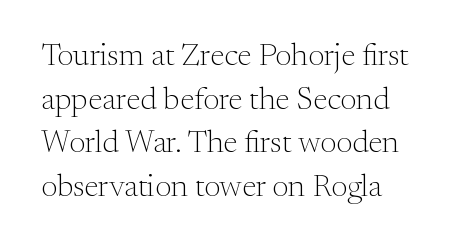
The image shows 32 px light serif type, upright; set normal line spacing (1.36x), normal letter spacing, not underlined; medium stroke contrast and a small x-height.
